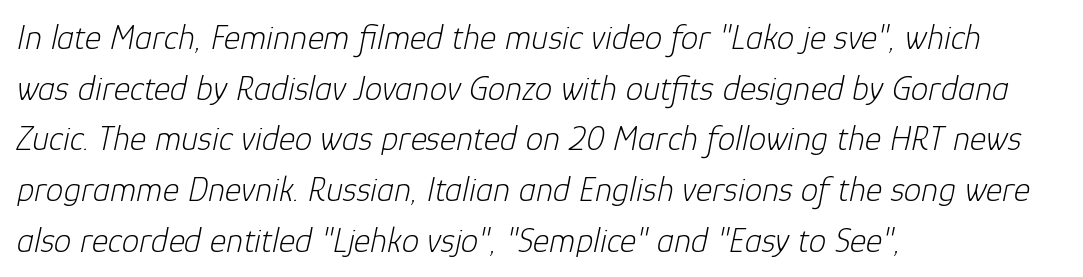
Q: Is the text bold? A: No.
Q: Is the text italic (slanted)? A: Yes, it leans right by about 12 degrees.
Q: Is the text underlined? A: No.
Q: How is the paragraph aligned? A: Left-aligned.
Q: Is the spacing between letters normal or unusually wide? A: Normal.
Q: Is the spacing between lines tight, normal or loose? A: Normal.
Q: Width (condensed, normal, or wide)? A: Normal.
Q: Stroke contrast? A: Low.
Q: x-height? A: Medium.
Q: Monospaced? A: No.
